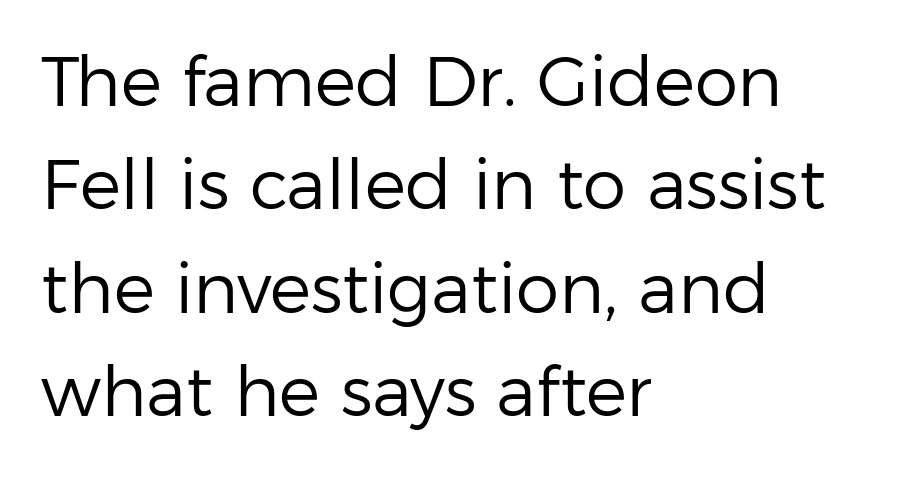
The image shows 69 px regular-weight sans-serif type, upright; set left-aligned, normal line spacing (1.5x), normal letter spacing, not underlined; low stroke contrast and a medium x-height.
